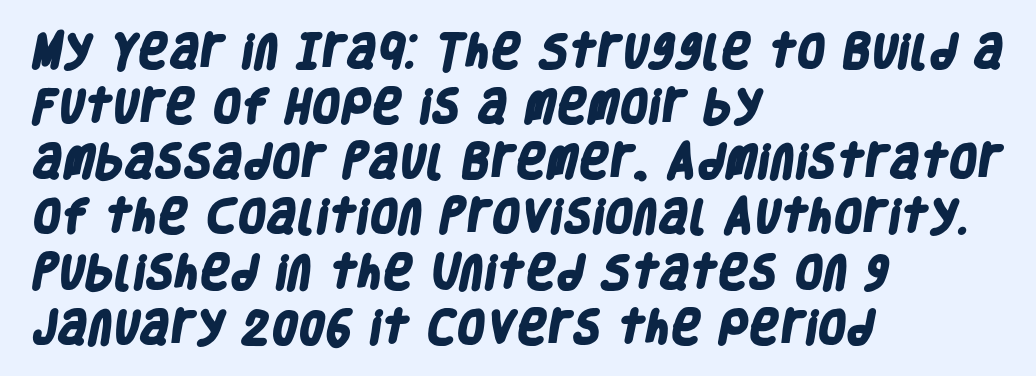
The face used here is proportionally spaced, like ordinary book or web type. This is heavy type, rendered in bold. The passage shown has conventional tracking throughout. Lines of text with bare space underneath. Leading matches the norm, producing a regular column. The rag falls on the right side of this text block.
